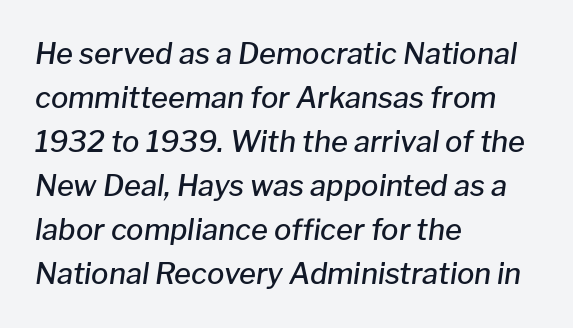
Q: Is the text bold? A: Semi-bold.
Q: Is the text italic (slanted)? A: Yes, it leans right by about 8 degrees.
Q: Is the text underlined? A: No.
Q: How is the paragraph aligned? A: Left-aligned.
Q: Is the spacing between letters normal or unusually wide? A: Normal.
Q: Is the spacing between lines tight, normal or loose? A: Normal.
Q: Width (condensed, normal, or wide)? A: Normal.
Q: Stroke contrast? A: Low.
Q: x-height? A: Medium.
Q: Monospaced? A: No.
